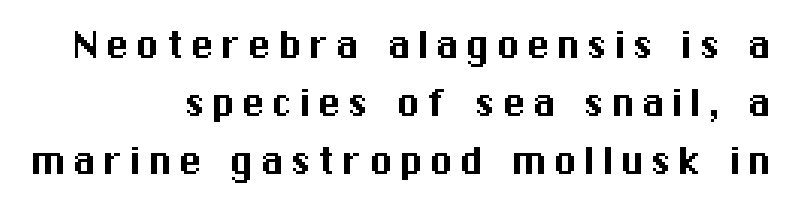
{"serif": "no", "italic": "no", "width": "normal", "stroke_contrast": "medium", "x_height": "medium", "monospaced": "no", "underline": "no", "align": "right", "line_spacing_ratio": 1.21, "glyph_px": 48}
